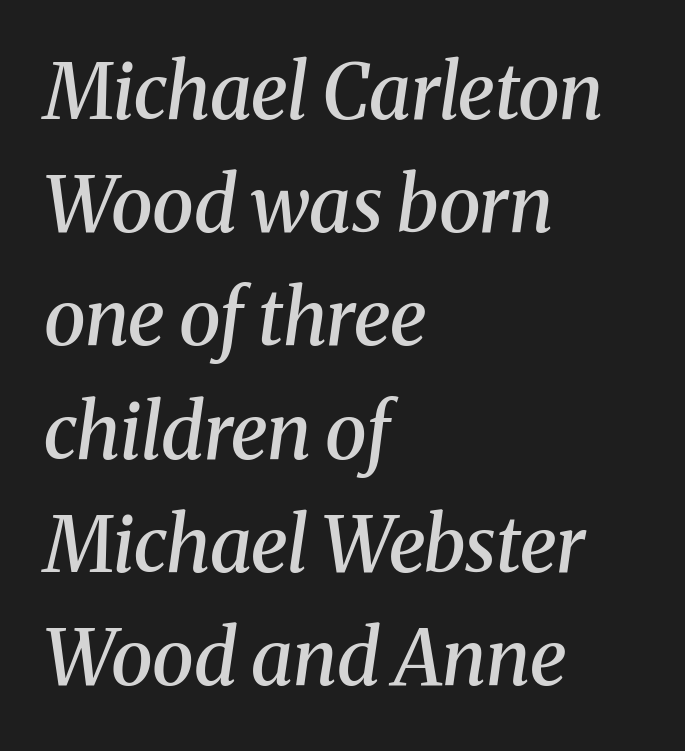
Q: Is the text bold? A: Semi-bold.
Q: Is the text italic (slanted)? A: Yes, it leans right by about 8 degrees.
Q: Is the typeface a serif or a sans-serif typeface? A: Serif.
Q: Is the text underlined? A: No.
Q: How is the paragraph aligned? A: Left-aligned.
Q: Is the spacing between letters normal or unusually wide? A: Normal.
Q: Is the spacing between lines tight, normal or loose? A: Normal.
Q: Width (condensed, normal, or wide)? A: Normal.
Q: Stroke contrast? A: Medium.
Q: x-height? A: Medium.
Q: Monospaced? A: No.
